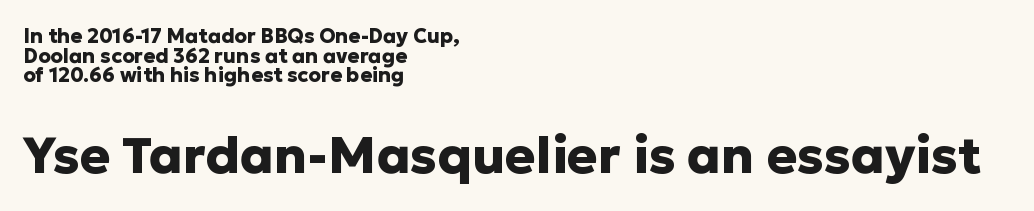
A bare baseline throughout the passage. Observe the absence of serifs on each vertical stroke in this sample. Does the lettering tilt? It doesn't — this is upright. Note: smaller setting up top, larger setting below.
